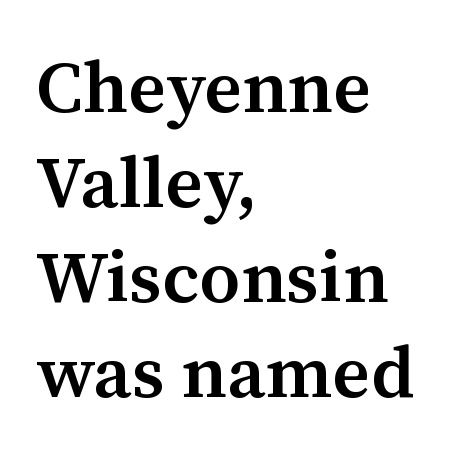
The image shows 73 px semibold serif type, upright; set left-aligned, normal line spacing (1.3x), normal letter spacing, not underlined; medium stroke contrast and a medium x-height.
